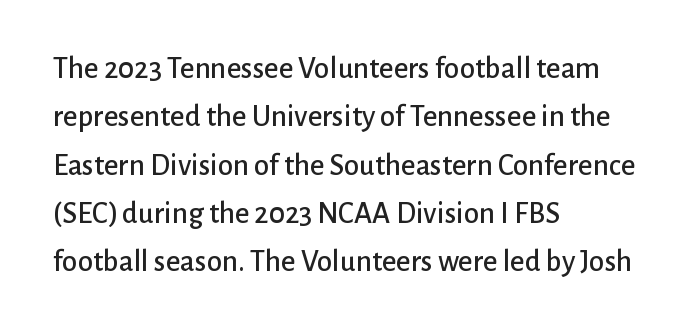
Q: Is the text italic (slanted)? A: No, it is upright.
Q: Is the typeface a serif or a sans-serif typeface? A: Sans-serif.
Q: Is the text underlined? A: No.
Q: How is the paragraph aligned? A: Left-aligned.
Q: Is the spacing between letters normal or unusually wide? A: Normal.
Q: Is the spacing between lines tight, normal or loose? A: Normal.
Q: Width (condensed, normal, or wide)? A: Normal.
Q: Stroke contrast? A: Low.
Q: x-height? A: Medium.
Q: Monospaced? A: No.
